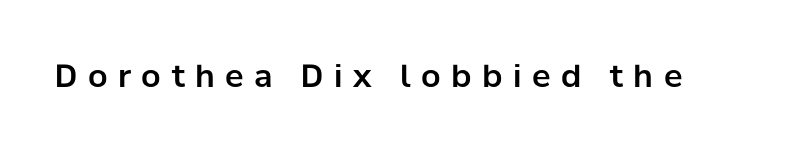
{"serif": "no", "italic": "no", "width": "normal", "stroke_contrast": "low", "x_height": "medium", "monospaced": "no", "underline": "no", "letter_spacing": "wide", "letter_spacing_em": 0.34, "glyph_px": 31}
